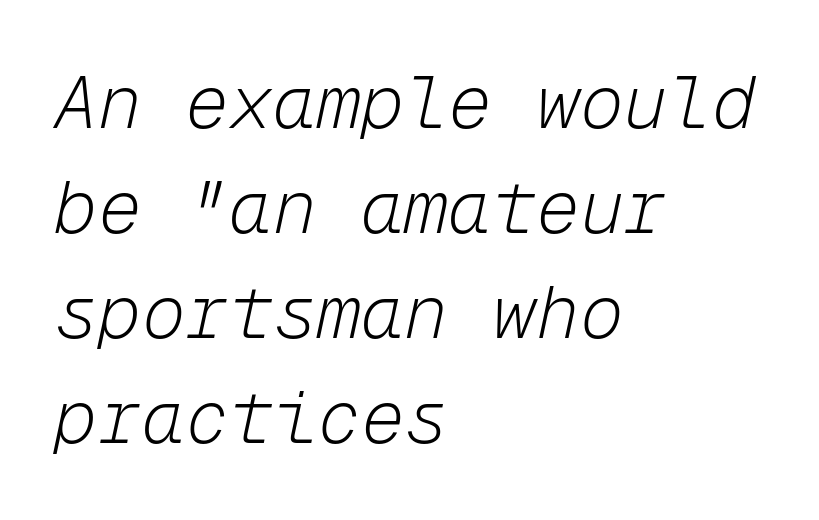
The image shows 73 px light type, italic (leaning right), monospaced; set left-aligned, normal line spacing (1.44x), normal letter spacing, not underlined; low stroke contrast and a medium x-height.
